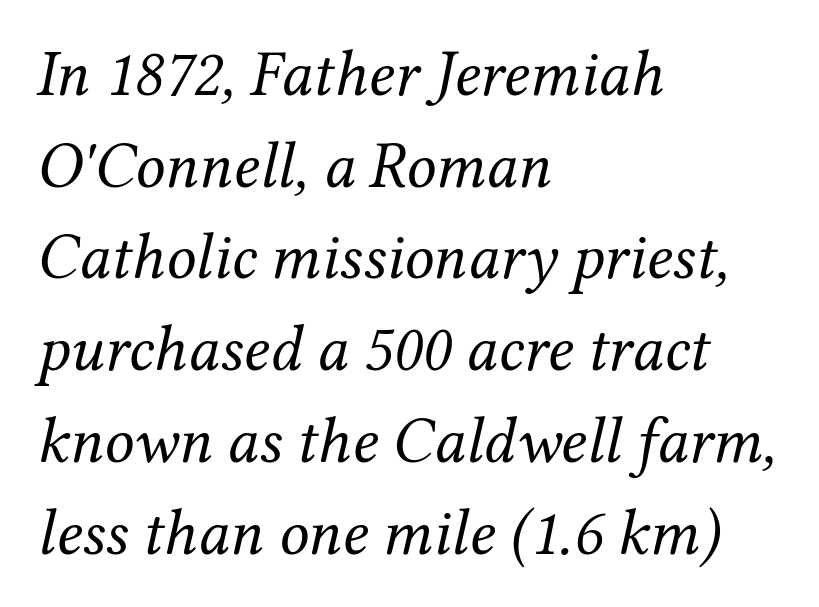
{"serif": "yes", "italic": "yes", "lean": "right", "slant_degrees": 12, "bold": "no", "weight": "regular", "width": "normal", "stroke_contrast": "medium", "x_height": "medium", "monospaced": "no", "underline": "no", "align": "left", "line_spacing": "normal", "line_spacing_ratio": 1.39, "letter_spacing": "normal", "letter_spacing_em": 0.0, "glyph_px": 66}
